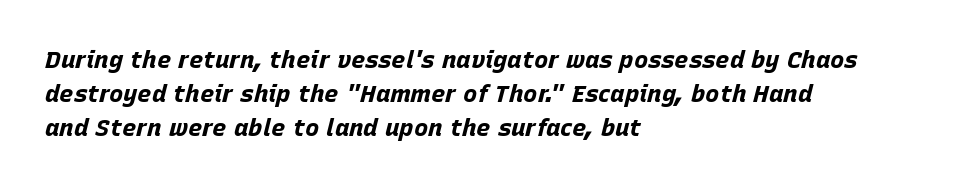
Q: Is the text bold? A: Yes.
Q: Is the text italic (slanted)? A: Yes, it leans right by about 15 degrees.
Q: Is the text underlined? A: No.
Q: How is the paragraph aligned? A: Left-aligned.
Q: Is the spacing between letters normal or unusually wide? A: Normal.
Q: Is the spacing between lines tight, normal or loose? A: Normal.
